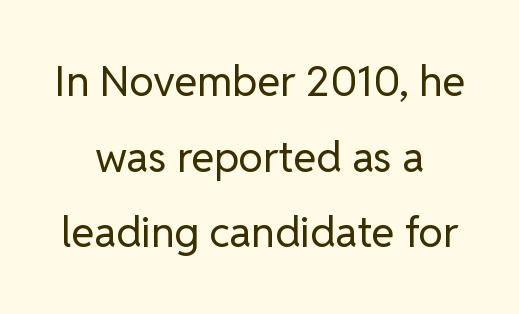
Typeset on center — no edge is straight. Type style note: lacks serifs. Standard letterfit; no display-style spreading of the glyphs. Weight: in the light-to-regular range. The passage shown is not underscored anywhere. Posture: straight, roman, zero tilt.
